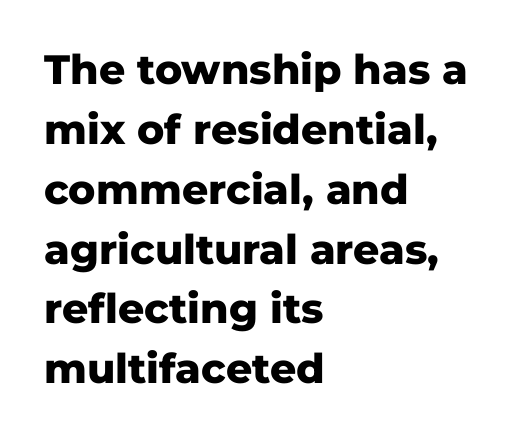
Unlike italic type, these characters show no tilt at all. Does the leading feel generous? No, just average. Glyph-to-glyph distance matches everyday printed text. Each letter keeps its own natural width here, so spacing adapts to shape. The type family on display is of the sans-serif kind. Left-aligned paragraph, ragged on the right.
